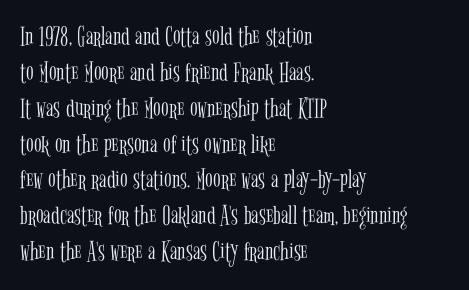
The image shows 28 px light, condensed serif type, upright; set left-aligned, normal line spacing (1.28x), normal letter spacing, not underlined; low stroke contrast and a medium x-height.
